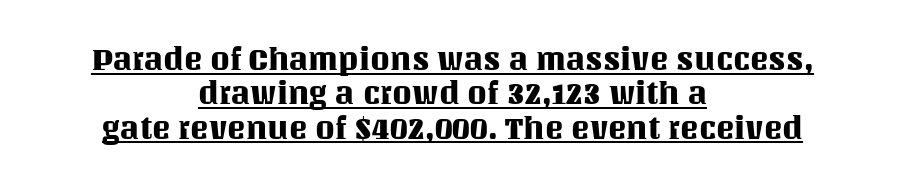
The letters stand straight up with perfectly vertical stems. Baseline-to-baseline distance is barely more than the letter height. This rendering features underlined lettering. Here the designer chose a conventional face with non-uniform glyph widths. The passage is arranged like a title page — every line centered.
